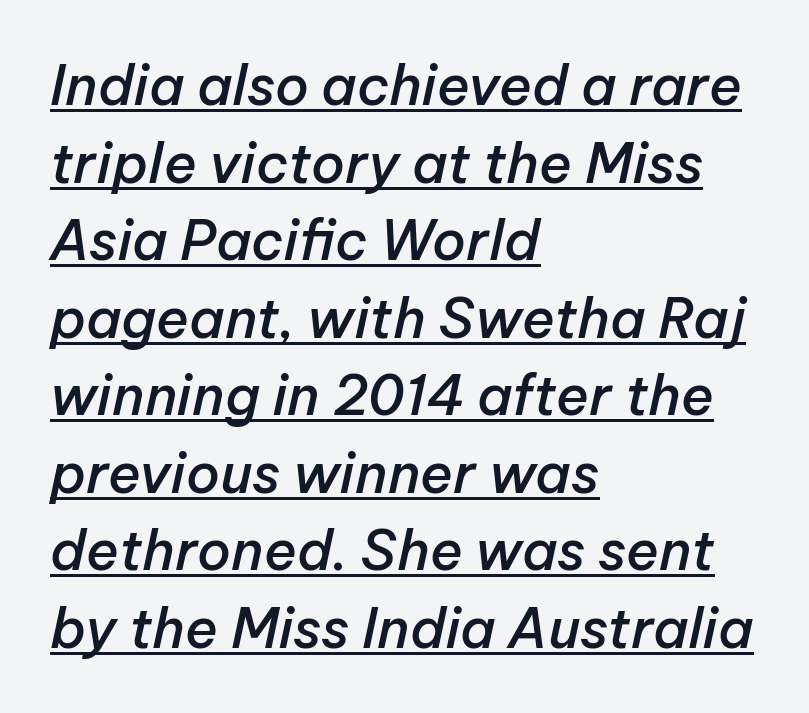
The image shows 55 px semibold type, italic (leaning right); set left-aligned, normal line spacing (1.41x), normal letter spacing, underlined; low stroke contrast and a medium x-height.
